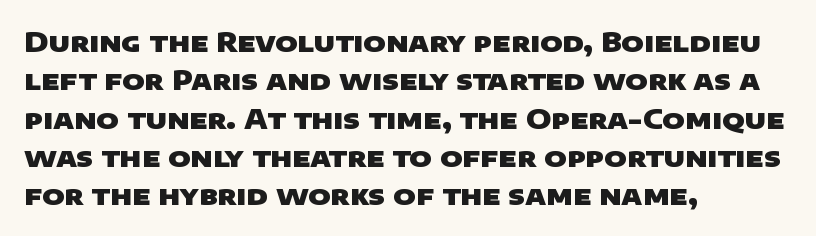
The setting favours the left margin, as ordinary paragraphs usually do. The baseline area is clear. Each glyph is drawn with heavy, bold strokes. Standard letterfit; no display-style spreading of the glyphs. A normal amount of white space separates one row of letters from the next.
